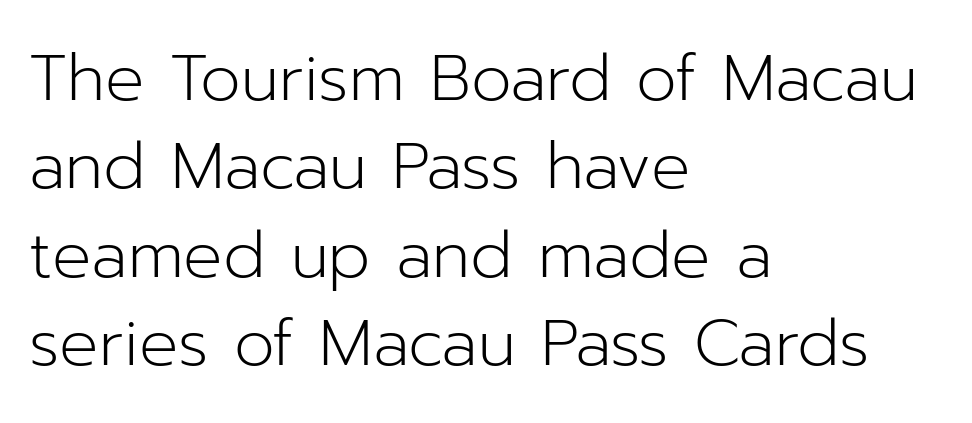
Q: Is the text bold? A: No.
Q: Is the text italic (slanted)? A: No, it is upright.
Q: Is the typeface a serif or a sans-serif typeface? A: Sans-serif.
Q: Is the text underlined? A: No.
Q: How is the paragraph aligned? A: Left-aligned.
Q: Is the spacing between letters normal or unusually wide? A: Normal.
Q: Is the spacing between lines tight, normal or loose? A: Normal.
Q: Width (condensed, normal, or wide)? A: Normal.
Q: Stroke contrast? A: Low.
Q: x-height? A: Medium.
Q: Monospaced? A: No.
